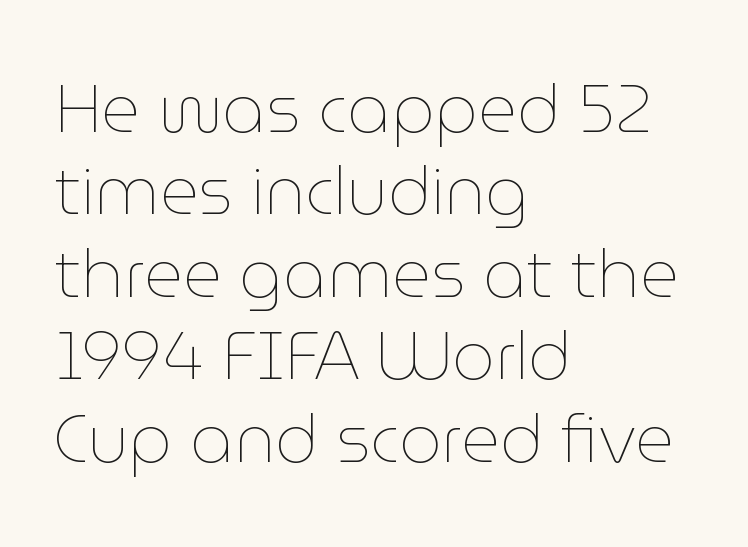
The image shows 67 px thin type, upright; set left-aligned, line spacing 1.23x, normal letter spacing, not underlined; low stroke contrast and a medium x-height.
